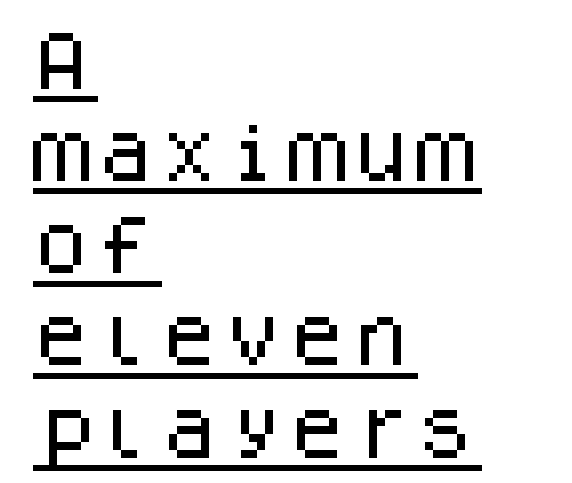
Q: Is the text italic (slanted)? A: No, it is upright.
Q: Is the typeface a serif or a sans-serif typeface? A: Sans-serif.
Q: Is the text underlined? A: Yes.
Q: How is the paragraph aligned? A: Left-aligned.
Q: Is the spacing between letters normal or unusually wide? A: Normal.
Q: Is the spacing between lines tight, normal or loose? A: Normal.
Q: Width (condensed, normal, or wide)? A: Normal.
Q: Stroke contrast? A: Low.
Q: x-height? A: Large.
Q: Monospaced? A: Yes.
